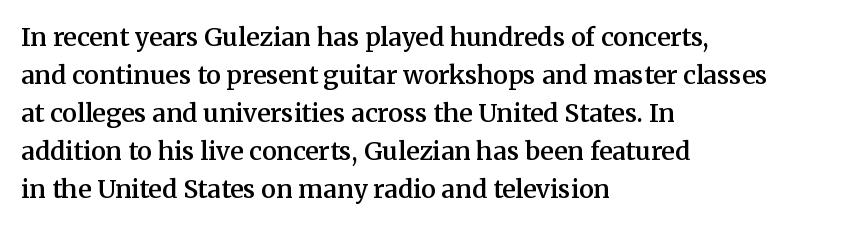
The image shows 25 px text type, upright; set left-aligned, normal line spacing (1.52x), normal letter spacing, not underlined.
